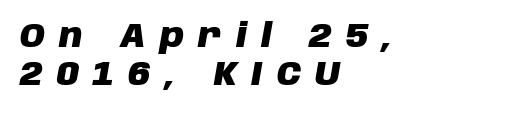
In terms of posture, this sample is oblique. Leftover space on each line is placed entirely after the last word. Underline: absent. Notice how thick the strokes are: this is what a full bold looks like. The vertical gap from one line to the next is small. The tracking reads as deliberately expanded to a designer's eye.
